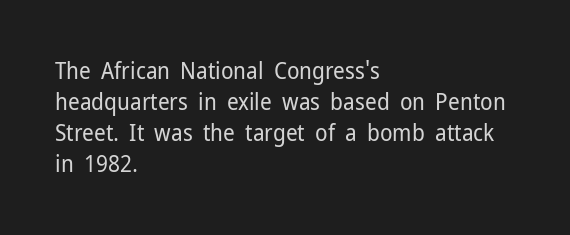
The image shows 23 px text type, upright; set left-aligned, normal line spacing (1.35x), normal letter spacing, not underlined.
